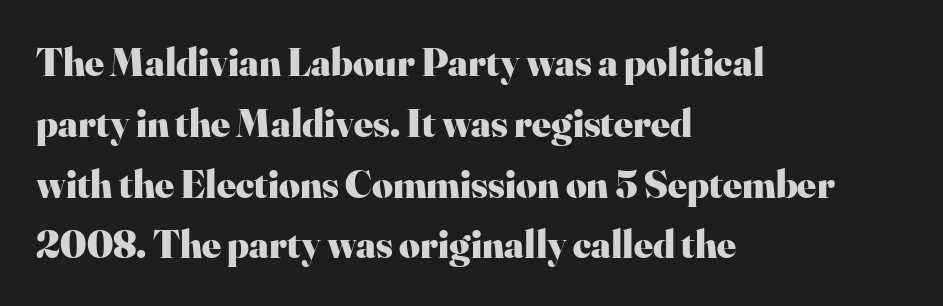
Do the characters align in a grid? No, the font is proportional. The passage is arranged the way most books set body copy — flush left. Between one letter and the next there's only the usual sliver of space. Do the letters lean? They stand straight. A full-strength bold gives these letters their thick strokes.
